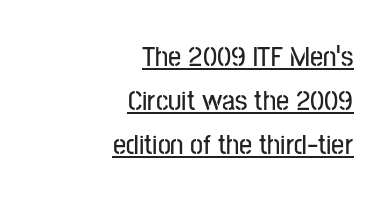
The image shows 29 px condensed sans-serif type, upright; set right-aligned, normal line spacing (1.51x), normal letter spacing, underlined; low stroke contrast and a medium x-height.
